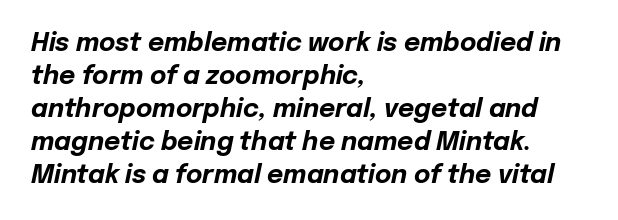
{"italic": "yes", "lean": "right", "slant_degrees": 12, "bold": "yes", "underline": "no", "align": "left", "line_spacing": "normal", "line_spacing_ratio": 1.32, "letter_spacing": "normal", "letter_spacing_em": 0.0, "glyph_px": 25}
